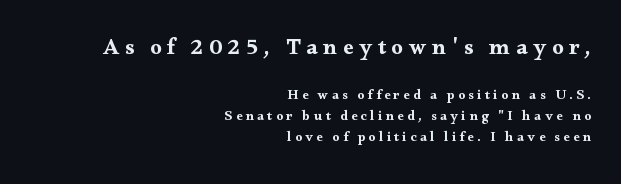
The image shows 23 px text type, upright; set right-aligned, normal line spacing (1.53x), unusually wide letter spacing (+0.24 em), not underlined; the first (top) block is 1.64x larger.
